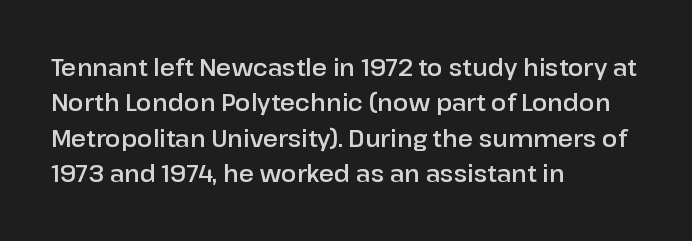
{"italic": "no", "underline": "no", "align": "left", "line_spacing": "normal", "line_spacing_ratio": 1.54, "letter_spacing": "normal", "letter_spacing_em": 0.0, "glyph_px": 23}
